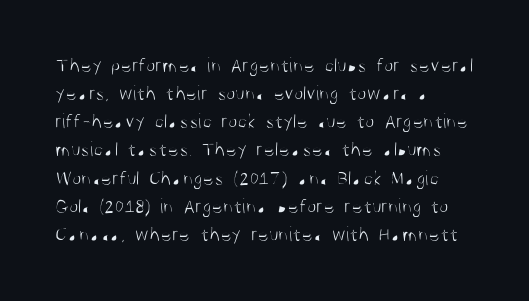
The image shows 21 px text type, upright; set left-aligned, normal line spacing (1.34x), normal letter spacing, not underlined.
